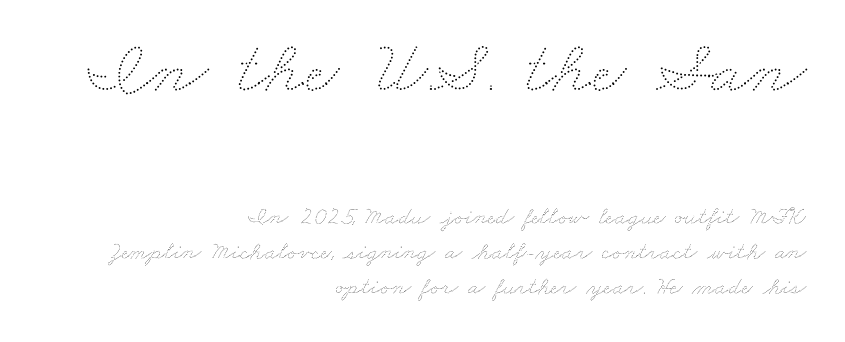
Look at the glyph heights: the upper group is clearly the bigger setting. No word sits above an underline. In CSS terms this would be text-align: right. No chunkiness to these letters — they're not bold. The horizontal fit of the characters is conventional and even.
